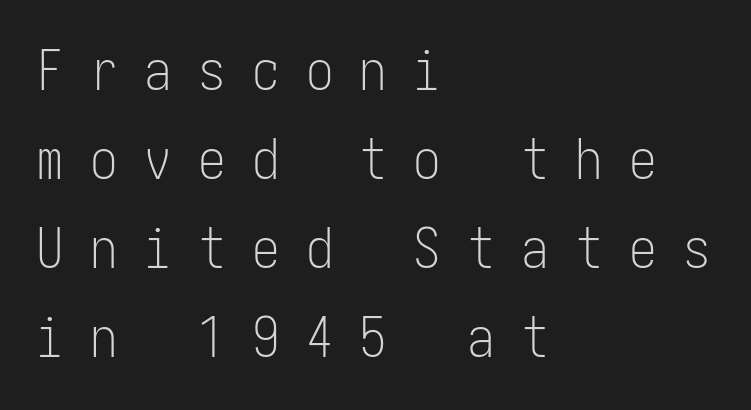
{"serif": "no", "italic": "no", "bold": "no", "weight": "light", "width": "condensed", "stroke_contrast": "low", "x_height": "medium", "underline": "no", "align": "left", "line_spacing": "normal", "line_spacing_ratio": 1.62, "letter_spacing": "wide", "letter_spacing_em": 0.48, "glyph_px": 55}
